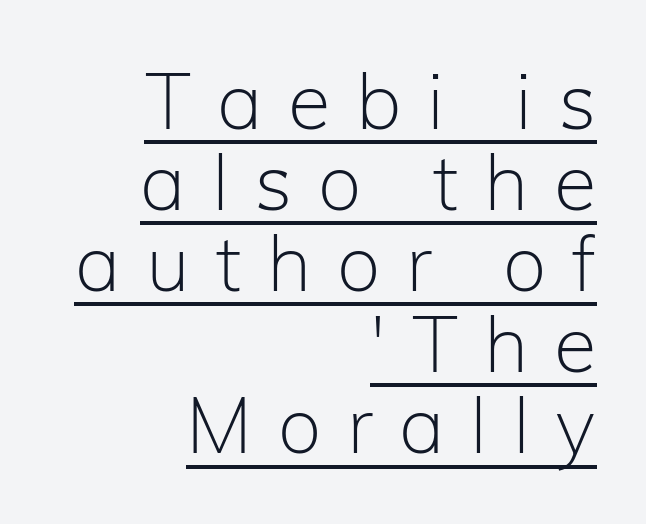
Notice how the stems are strictly vertical — no italics here. These lines are set flush right with a ragged left edge. Are there feet on the stems? There aren't — it's a sans. Students, note that the glyphs here are deliberately spaced far apart. You could barely slide anything between these rows.
